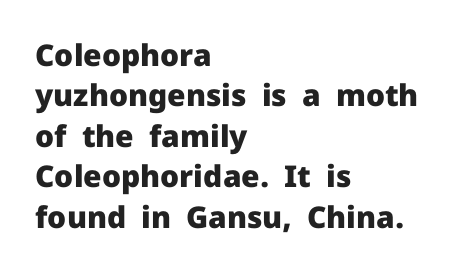
Note: no serifs on the glyphs. Visually the block forms a straight wall on the left and a jagged coastline on the right. Do the characters align in a grid? No, the font is proportional. The strokes are fattened all the way to bold. One glance says typical: line gaps are just what's usual. Rendered with straight, roman letterforms.
